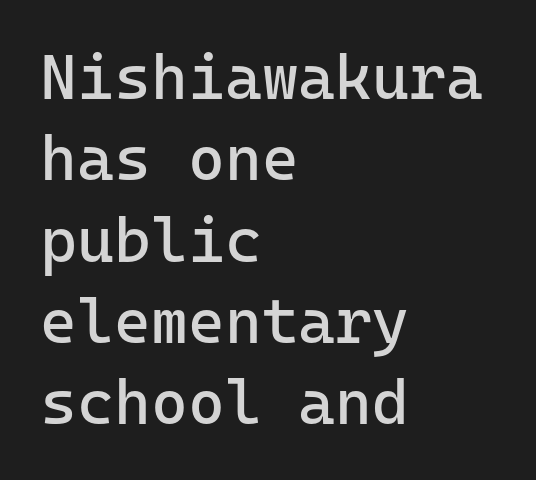
The image shows 63 px regular-weight sans-serif type, upright, monospaced; set left-aligned, normal line spacing (1.29x), normal letter spacing, not underlined; low stroke contrast and a medium x-height.
